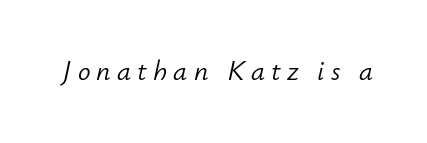
Q: Is the text bold? A: No.
Q: Is the text italic (slanted)? A: Yes, it leans right by about 12 degrees.
Q: Is the text underlined? A: No.
Q: Is the spacing between letters normal or unusually wide? A: Unusually wide.
Q: Width (condensed, normal, or wide)? A: Normal.
Q: Stroke contrast? A: Low.
Q: x-height? A: Small.
Q: Monospaced? A: No.
